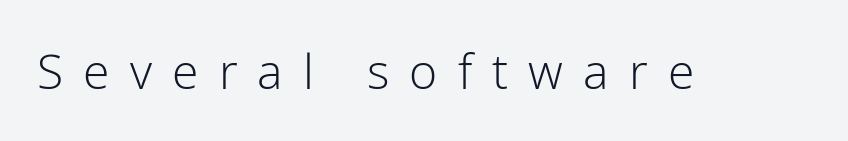
The font family rendered here belongs to the sans-serif group. Nobody drew a line under any word here. The letters advance in unequal steps, a hallmark of proportional type. Stroke thickness stays within the range of a standard reading face or lighter.
